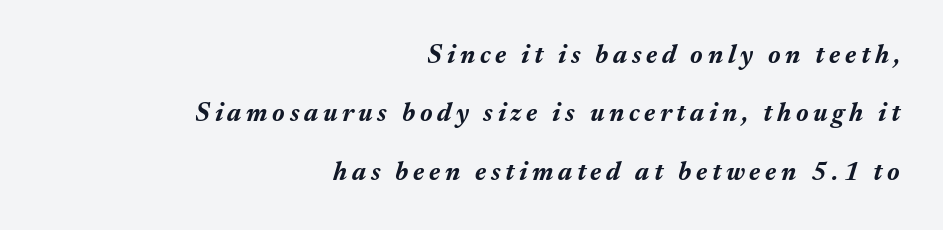
The image shows 26 px bold type, italic (leaning right); set right-aligned, loose line spacing (2.25x), not underlined.
